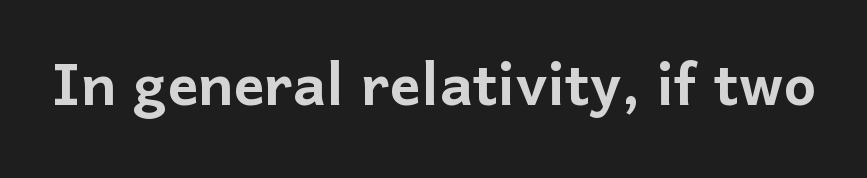
Between one letter and the next there's only the usual sliver of space. Is this a sans? Yes — the strokes have no serifs. This rendering features lettering with no underline. This is the regular roman posture of the typeface. Each letter keeps its own natural width here, so spacing adapts to shape.
